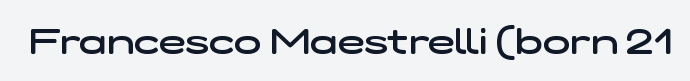
Think of a printed novel: that variable character pitch is what you see here. Does the weight exceed regular? Yes, but only to semibold. Letterform terminals end flat and unadorned throughout the passage. The gaps between neighbouring characters are ordinary and unremarkable.
